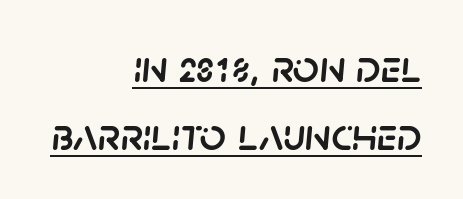
You could call the tracking neutral — neither tight nor loose. The rendering uses natural spacing where letterforms have individual widths. A typographer would call this underscored text. Slanted lettering throughout.
